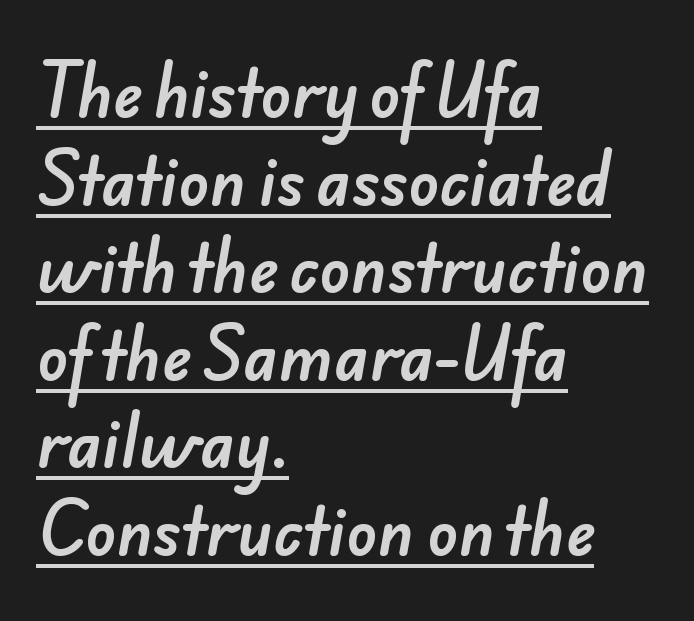
Q: Is the typeface a serif or a sans-serif typeface? A: Sans-serif.
Q: Is the text underlined? A: Yes.
Q: How is the paragraph aligned? A: Left-aligned.
Q: Is the spacing between letters normal or unusually wide? A: Normal.
Q: Is the spacing between lines tight, normal or loose? A: Normal.
Q: Width (condensed, normal, or wide)? A: Normal.
Q: Stroke contrast? A: Low.
Q: x-height? A: Small.
Q: Monospaced? A: No.
